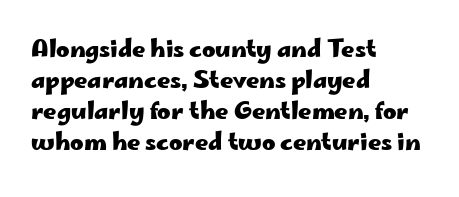
{"italic": "no", "bold": "yes", "underline": "no", "align": "left", "line_spacing": "normal", "line_spacing_ratio": 1.35, "letter_spacing": "normal", "letter_spacing_em": 0.0, "glyph_px": 23}
